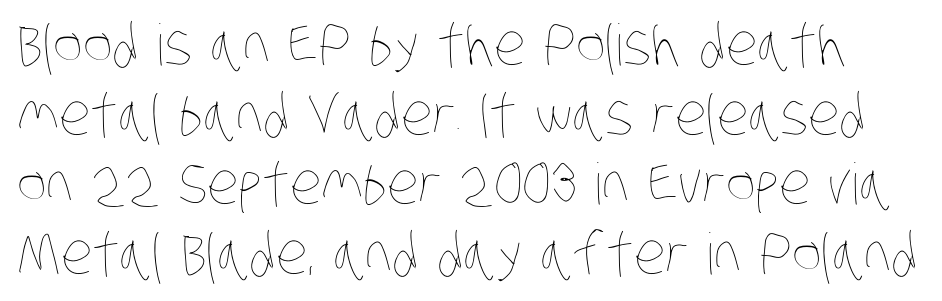
Heaviness? Minimal to ordinary, like unemphasized prose. Each letter keeps its own natural width here, so spacing adapts to shape. Any mark beneath the type? The region is blank. The face used here is rendered with its standard letterfit.
